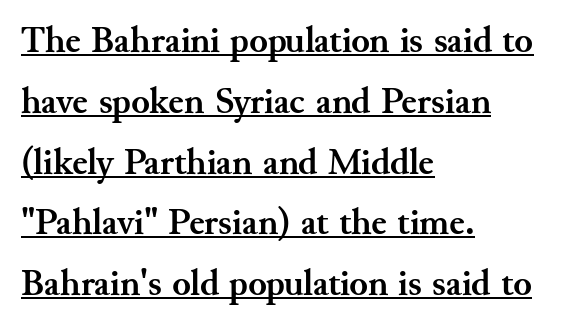
{"serif": "yes", "italic": "no", "bold": "yes", "weight": "semibold", "width": "normal", "stroke_contrast": "medium", "x_height": "small", "monospaced": "no", "underline": "yes", "align": "left", "line_spacing": "normal", "line_spacing_ratio": 1.6, "letter_spacing": "normal", "letter_spacing_em": 0.0, "glyph_px": 38}
